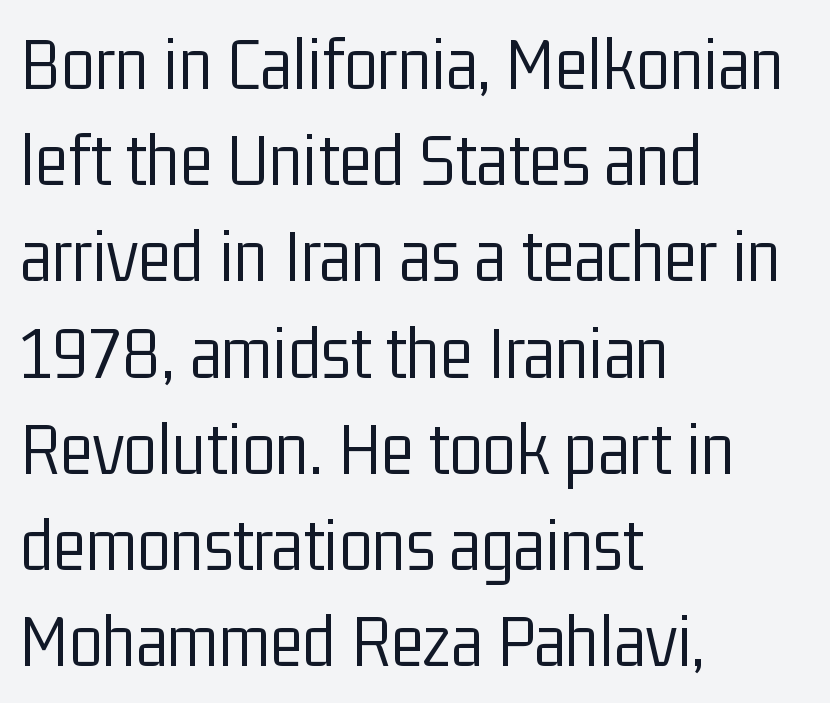
Heft: none added — not bold. Every row of glyphs begins at an identical x-position on the left. Posture: straight, roman, zero tilt. The leading is moderate, giving the passage an even texture.
